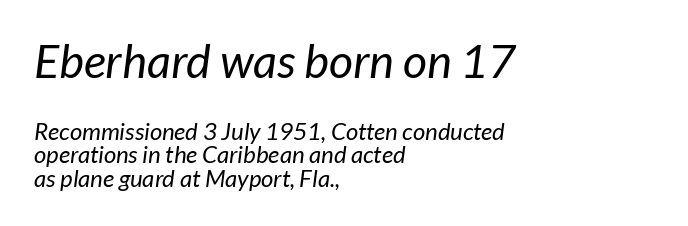
These lines huddle together more closely than default settings would place them. Block one is the big one; block two sits smaller underneath. A quiet, ordinary-to-light weight characterises the typeface. Nope, no serifs anywhere on these letters.
